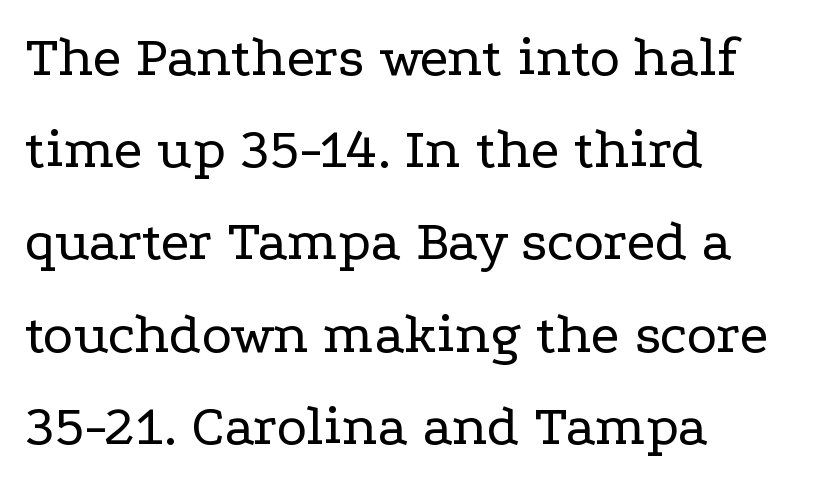
{"serif": "yes", "italic": "no", "bold": "no", "weight": "regular", "width": "wide", "stroke_contrast": "low", "x_height": "medium", "monospaced": "no", "underline": "no", "align": "left", "line_spacing": "normal", "line_spacing_ratio": 1.59, "letter_spacing": "normal", "letter_spacing_em": 0.0, "glyph_px": 58}
